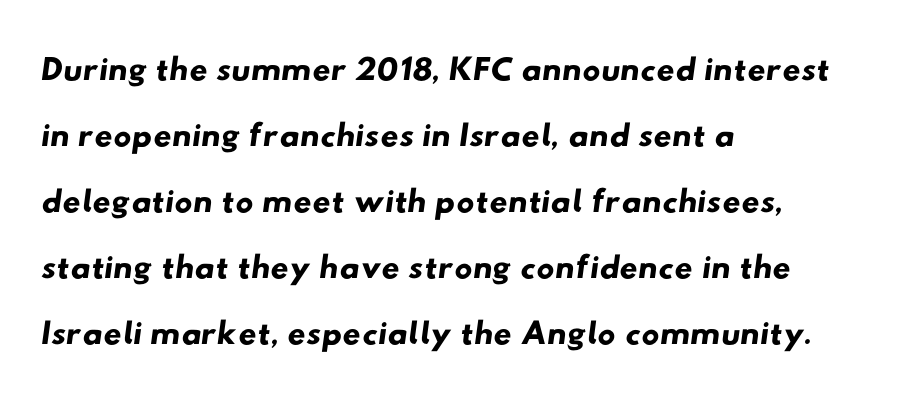
Q: Is the typeface a serif or a sans-serif typeface? A: Sans-serif.
Q: Is the text underlined? A: No.
Q: How is the paragraph aligned? A: Left-aligned.
Q: Is the spacing between letters normal or unusually wide? A: Normal.
Q: Is the spacing between lines tight, normal or loose? A: Normal.
Q: Width (condensed, normal, or wide)? A: Wide.
Q: Stroke contrast? A: Low.
Q: x-height? A: Small.
Q: Monospaced? A: No.
